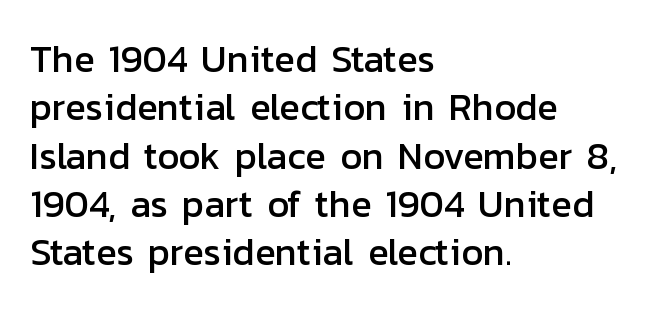
Q: Is the text italic (slanted)? A: No, it is upright.
Q: Is the typeface a serif or a sans-serif typeface? A: Sans-serif.
Q: Is the text underlined? A: No.
Q: How is the paragraph aligned? A: Left-aligned.
Q: Is the spacing between letters normal or unusually wide? A: Normal.
Q: Is the spacing between lines tight, normal or loose? A: Normal.
Q: Width (condensed, normal, or wide)? A: Normal.
Q: Stroke contrast? A: Low.
Q: x-height? A: Medium.
Q: Monospaced? A: No.
